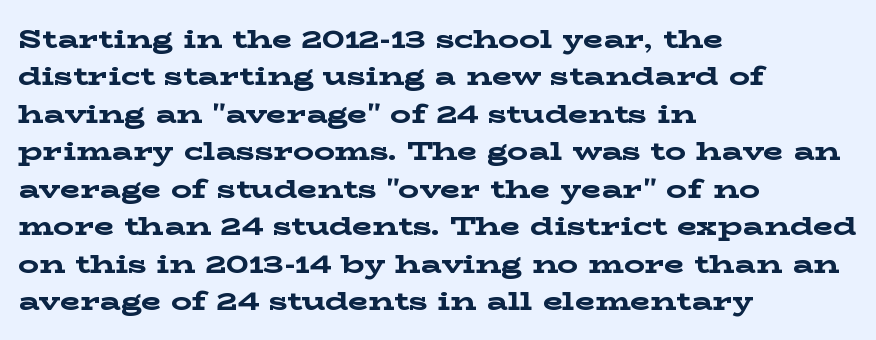
When letters stand straight like this, we call the style roman or upright. A clean baseline with only descenders dipping below it. Horizontally, the lines are justified to the leading edge only. Is there much room between lines? A standard amount, neither cramped nor airy.
